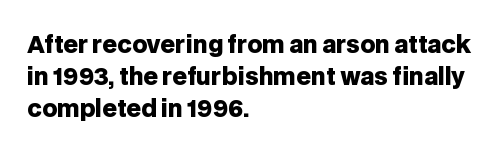
The image shows 23 px bold type, upright; set left-aligned, normal line spacing (1.39x), normal letter spacing, not underlined.
